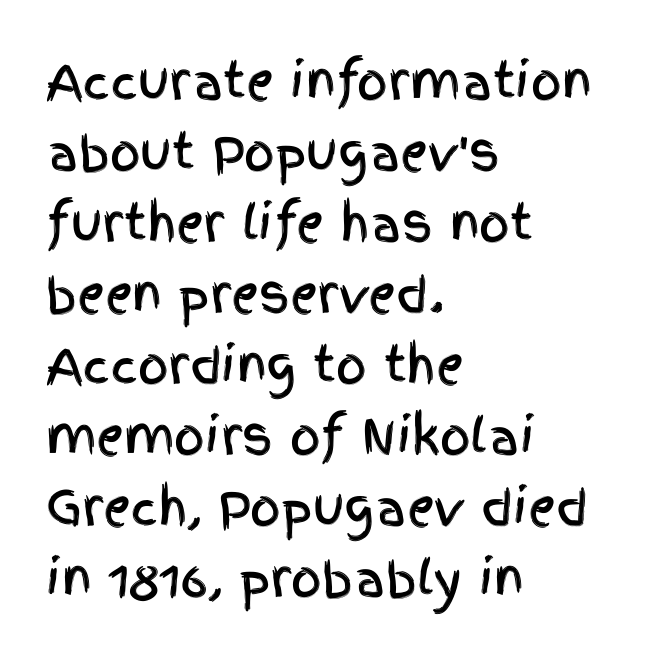
The image shows 48 px condensed sans-serif type, upright; set left-aligned, normal line spacing (1.48x), normal letter spacing, not underlined; a large x-height.
